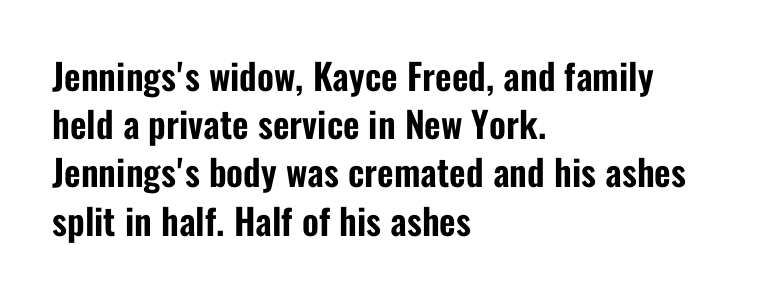
The designer went with a sans here, leaving each stem footless. The space directly below the letters is spotless. It's the straight-up-and-down kind of type. This sample has the flowing, uneven cadence of proportional lettering. Does the leading feel generous? No, just average.
